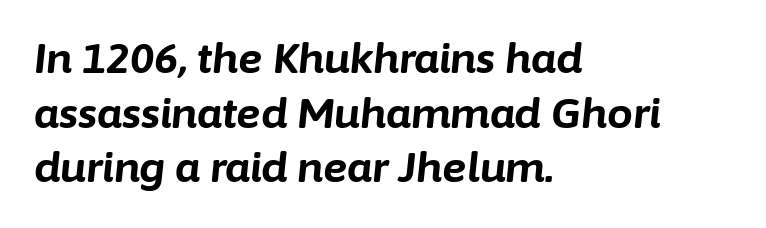
Q: Is the text bold? A: Yes.
Q: Is the text italic (slanted)? A: Yes, it leans right by about 6 degrees.
Q: Is the text underlined? A: No.
Q: How is the paragraph aligned? A: Left-aligned.
Q: Is the spacing between letters normal or unusually wide? A: Normal.
Q: Is the spacing between lines tight, normal or loose? A: Normal.
Q: Width (condensed, normal, or wide)? A: Normal.
Q: Stroke contrast? A: Low.
Q: x-height? A: Medium.
Q: Monospaced? A: No.
